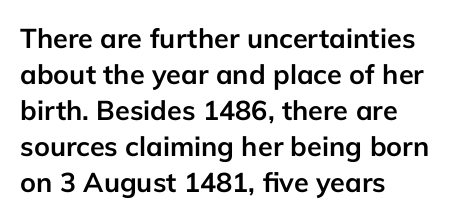
{"italic": "no", "bold": "yes", "underline": "no", "align": "left", "line_spacing": "normal", "line_spacing_ratio": 1.33, "letter_spacing": "normal", "letter_spacing_em": 0.0, "glyph_px": 27}
